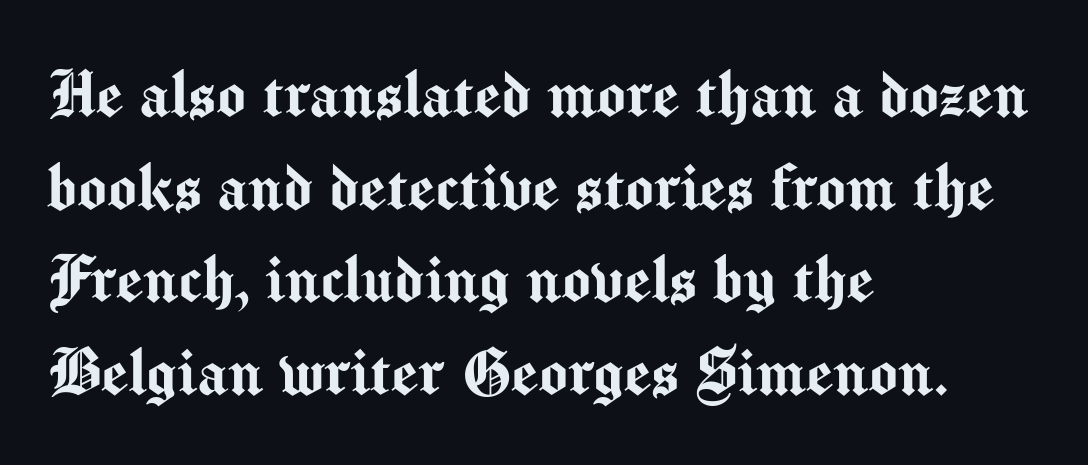
{"serif": "no", "italic": "no", "width": "normal", "stroke_contrast": "medium", "x_height": "medium", "monospaced": "no", "underline": "no", "align": "left", "line_spacing_ratio": 1.22, "letter_spacing": "normal", "letter_spacing_em": 0.0, "glyph_px": 76}
